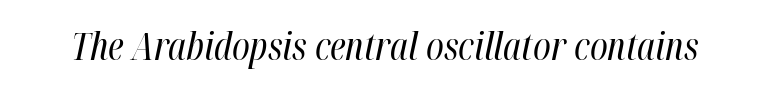
Emphasis-style slanted type is in use. Is the type heavy? It reads as light-to-regular instead. The strip under each line holds only bare page. Think of a printed novel: that variable character pitch is what you see here. The passage shown has conventional tracking throughout.
